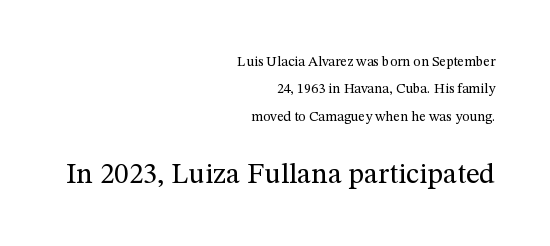
{"serif": "yes", "italic": "no", "bold": "no", "weight": "regular", "width": "normal", "stroke_contrast": "medium", "x_height": "medium", "monospaced": "no", "underline": "no", "align": "right", "line_spacing": "loose", "line_spacing_ratio": 1.95, "letter_spacing": "normal", "letter_spacing_em": 0.0, "larger_block": "second", "size_ratio": 2.07, "glyph_px": 29}
